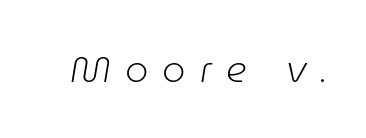
{"italic": "yes", "lean": "right", "slant_degrees": 9, "bold": "no", "weight": "light", "width": "normal", "stroke_contrast": "low", "x_height": "medium", "monospaced": "no", "underline": "no", "letter_spacing": "wide", "letter_spacing_em": 0.39, "glyph_px": 37}
